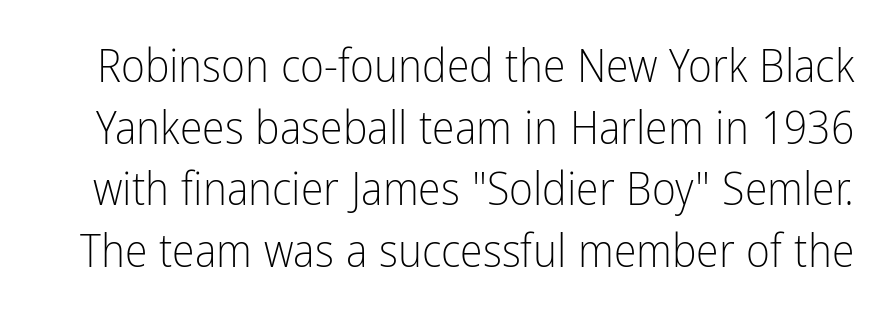
The designer left line spacing at the default. Is there any slant? The stems are plumb. To sum up the face: it is a sans, with no serifs. Type without underlining. Caption: face not bold, strokes unweighted. Words appear dense and cohesive because spacing is normal.
